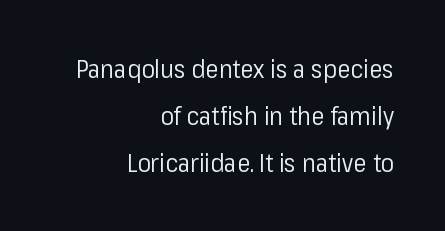
The paragraph has a hard right edge and a soft left edge. Descenders hang freely into open space. Posture: vertical. Stem width sits at or under what a default text font uses. Default kerning and tracking; the words read as compact shapes.
